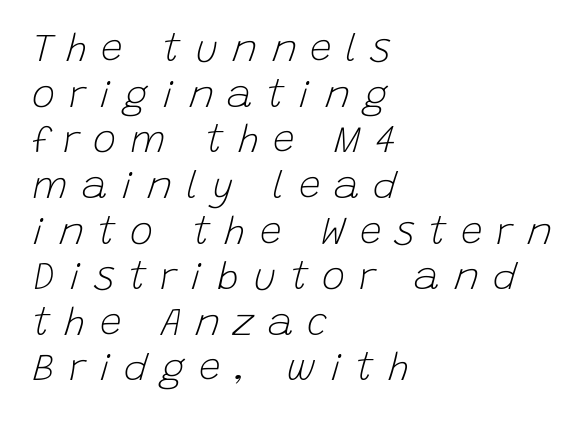
The image shows 39 px light type, italic (leaning right); set left-aligned, line spacing 1.17x, unusually wide letter spacing (+0.35 em), not underlined; low stroke contrast and a large x-height.
